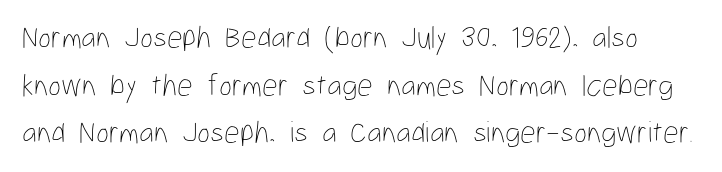
{"italic": "no", "bold": "no", "weight": "thin", "width": "condensed", "stroke_contrast": "low", "x_height": "medium", "monospaced": "no", "underline": "no", "line_spacing": "normal", "line_spacing_ratio": 1.54, "letter_spacing": "normal", "letter_spacing_em": 0.0, "glyph_px": 31}
